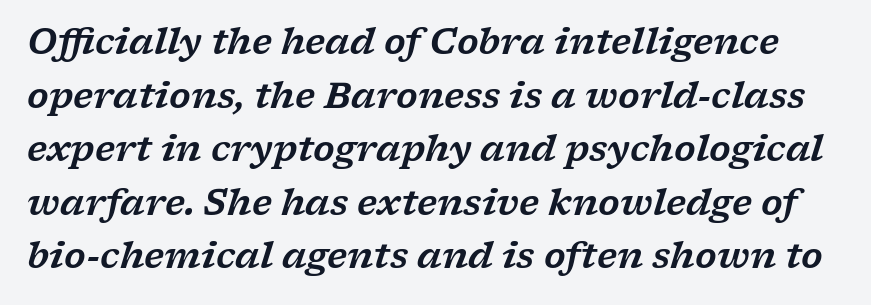
Little horizontal feet cap the strokes, marking this as serif type. This sample has the flowing, uneven cadence of proportional lettering. The face used here has a pronounced slope to its letters. Check under the words: just untouched page.
